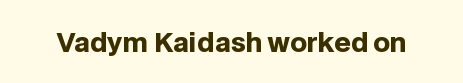
{"italic": "no", "bold": "yes", "underline": "no", "letter_spacing": "normal", "letter_spacing_em": 0.0, "glyph_px": 26}
